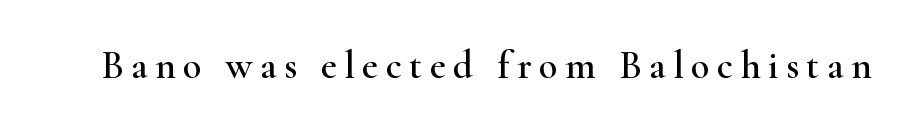
Q: Is the text italic (slanted)? A: No, it is upright.
Q: Is the typeface a serif or a sans-serif typeface? A: Serif.
Q: Is the text underlined? A: No.
Q: Width (condensed, normal, or wide)? A: Wide.
Q: Stroke contrast? A: High.
Q: x-height? A: Small.
Q: Monospaced? A: No.
